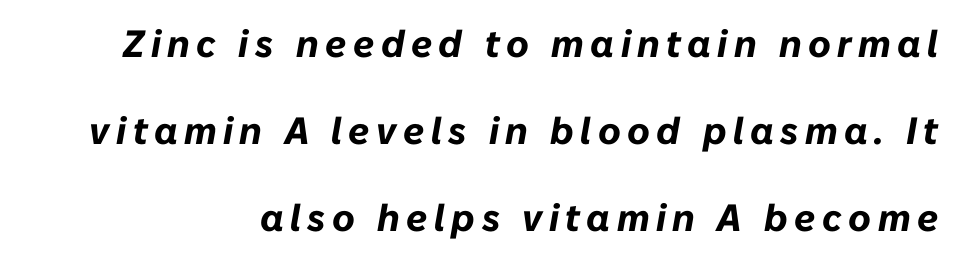
Q: Is the text bold? A: Yes.
Q: Is the text italic (slanted)? A: Yes, it leans right by about 10 degrees.
Q: Is the text underlined? A: No.
Q: How is the paragraph aligned? A: Right-aligned.
Q: Is the spacing between lines tight, normal or loose? A: Loose.
Q: Width (condensed, normal, or wide)? A: Normal.
Q: Stroke contrast? A: Low.
Q: x-height? A: Medium.
Q: Monospaced? A: No.
